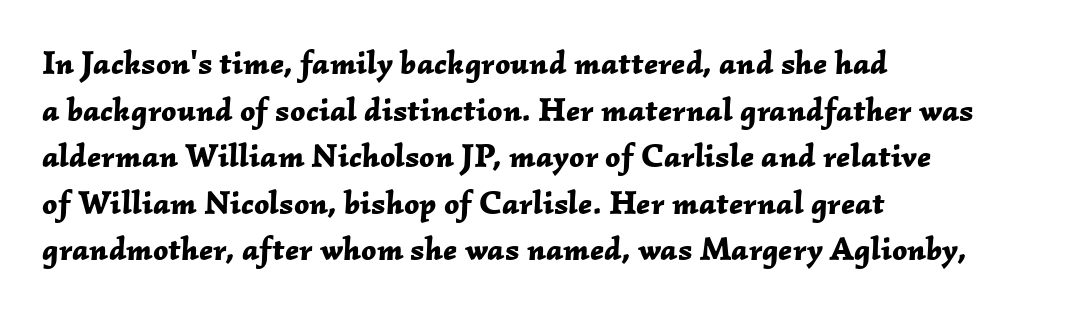
No extra tracking has been applied to these lines. Strong, thick strokes mark this as bold type. The space between consecutive lines is moderate. If you drew a line through each stem, it would be angled. Visually the block forms a straight wall on the left and a jagged coastline on the right. Words float on clear page, feet unadorned.
